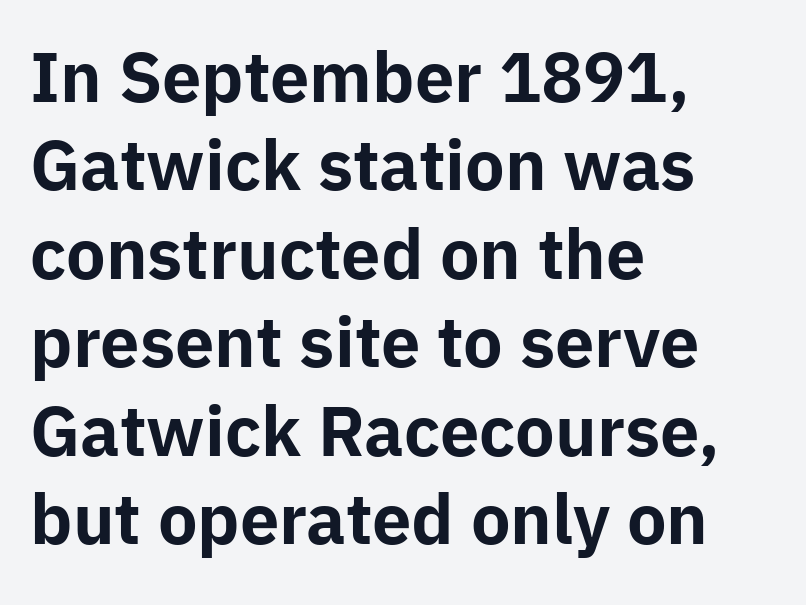
Q: Is the text bold? A: Yes.
Q: Is the text italic (slanted)? A: No, it is upright.
Q: Is the typeface a serif or a sans-serif typeface? A: Sans-serif.
Q: Is the text underlined? A: No.
Q: How is the paragraph aligned? A: Left-aligned.
Q: Is the spacing between letters normal or unusually wide? A: Normal.
Q: Is the spacing between lines tight, normal or loose? A: Normal.
Q: Width (condensed, normal, or wide)? A: Normal.
Q: Stroke contrast? A: Low.
Q: x-height? A: Medium.
Q: Monospaced? A: No.
